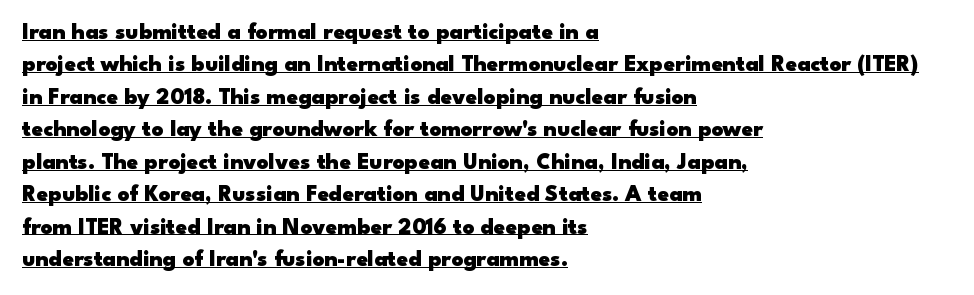
Q: Is the text bold? A: Yes.
Q: Is the text italic (slanted)? A: No, it is upright.
Q: Is the text underlined? A: Yes.
Q: How is the paragraph aligned? A: Left-aligned.
Q: Is the spacing between letters normal or unusually wide? A: Normal.
Q: Is the spacing between lines tight, normal or loose? A: Normal.
